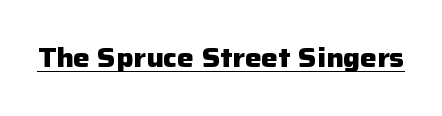
{"italic": "no", "bold": "yes", "underline": "yes", "letter_spacing": "normal", "letter_spacing_em": 0.0, "glyph_px": 26}
